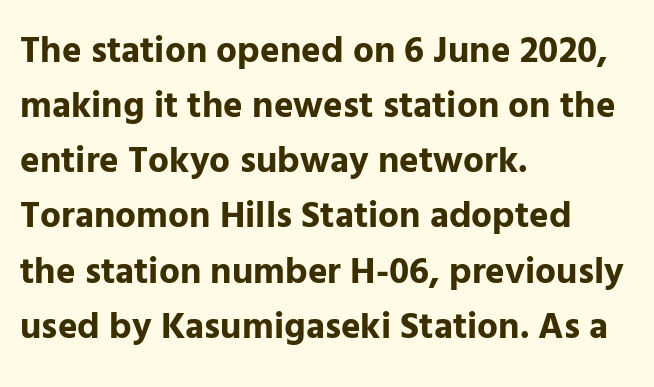
{"serif": "no", "italic": "no", "bold": "yes", "weight": "bold", "width": "normal", "stroke_contrast": "low", "x_height": "medium", "monospaced": "no", "underline": "no", "align": "left", "line_spacing": "normal", "line_spacing_ratio": 1.49, "letter_spacing": "normal", "letter_spacing_em": 0.0, "glyph_px": 37}
